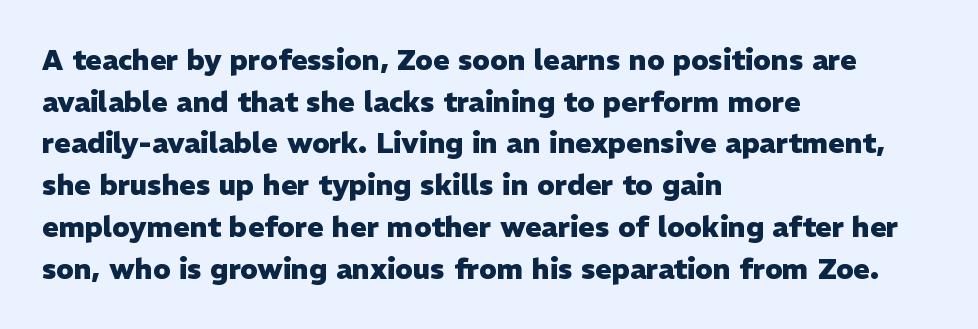
Q: Is the text bold? A: Yes.
Q: Is the text italic (slanted)? A: No, it is upright.
Q: Is the typeface a serif or a sans-serif typeface? A: Sans-serif.
Q: Is the text underlined? A: No.
Q: How is the paragraph aligned? A: Left-aligned.
Q: Is the spacing between letters normal or unusually wide? A: Normal.
Q: Is the spacing between lines tight, normal or loose? A: Normal.
Q: Width (condensed, normal, or wide)? A: Normal.
Q: Stroke contrast? A: Low.
Q: x-height? A: Medium.
Q: Monospaced? A: No.
